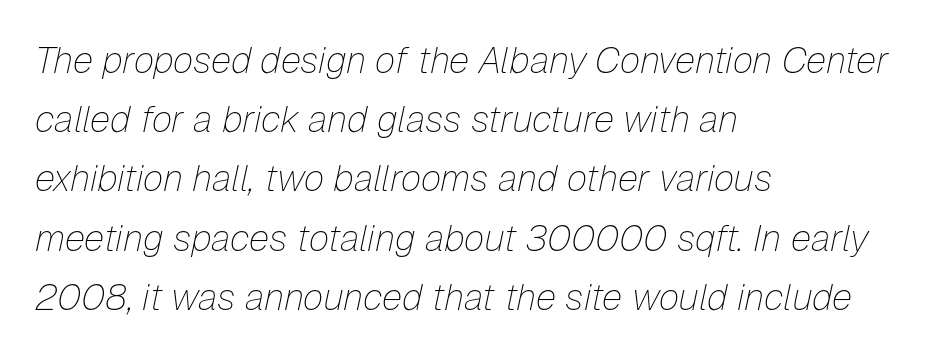
Short and long lines alike share a common starting point at left. The zone under the glyphs is completely vacant. Italic? Definitely — the glyphs are oblique. Students, observe: this is what conventionally led text looks like.
